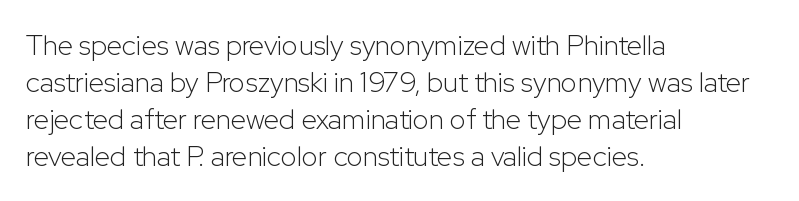
Q: Is the text bold? A: No.
Q: Is the text italic (slanted)? A: No, it is upright.
Q: Is the typeface a serif or a sans-serif typeface? A: Sans-serif.
Q: Is the text underlined? A: No.
Q: How is the paragraph aligned? A: Left-aligned.
Q: Is the spacing between letters normal or unusually wide? A: Normal.
Q: Is the spacing between lines tight, normal or loose? A: Normal.
Q: Width (condensed, normal, or wide)? A: Normal.
Q: Stroke contrast? A: Low.
Q: x-height? A: Medium.
Q: Monospaced? A: No.
